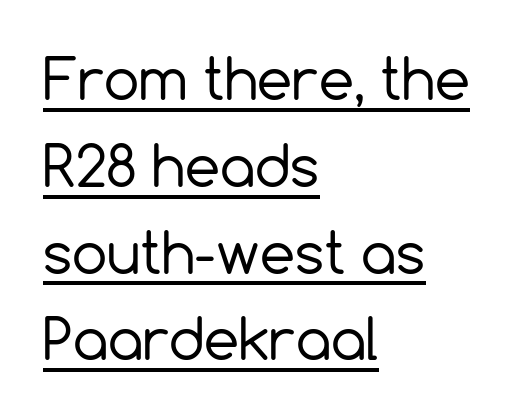
{"serif": "no", "italic": "no", "bold": "no", "weight": "regular", "width": "normal", "x_height": "medium", "monospaced": "no", "underline": "yes", "align": "left", "line_spacing": "normal", "line_spacing_ratio": 1.55, "letter_spacing": "normal", "letter_spacing_em": 0.0, "glyph_px": 56}
